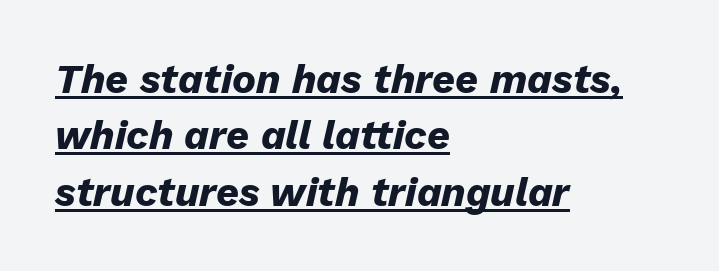
The image shows 40 px heavy type, italic (leaning right); set left-aligned, normal line spacing (1.41x), normal letter spacing, underlined; low stroke contrast and a medium x-height.
